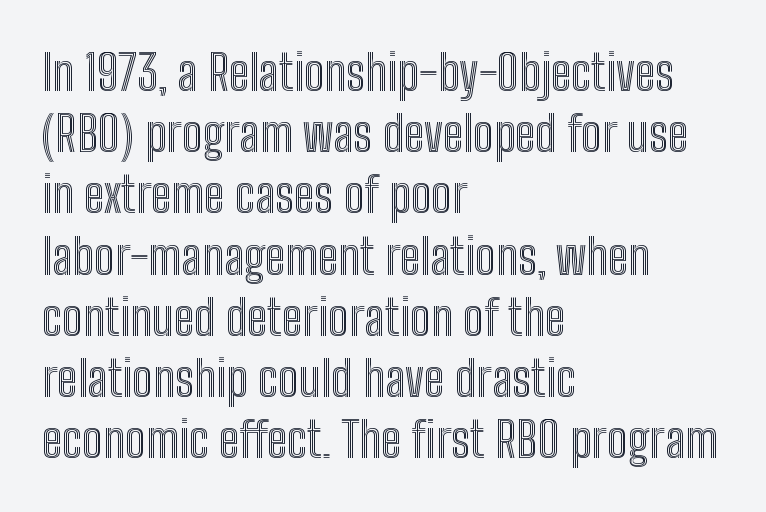
The image shows 49 px condensed type, upright; set left-aligned, normal line spacing (1.25x), normal letter spacing, not underlined; a medium x-height.
